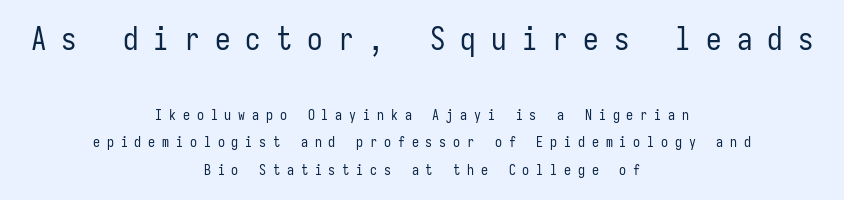
{"serif": "no", "italic": "no", "bold": "no", "weight": "regular", "width": "condensed", "stroke_contrast": "low", "x_height": "medium", "monospaced": "yes", "underline": "no", "align": "center", "line_spacing": "loose", "line_spacing_ratio": 1.97, "letter_spacing": "wide", "letter_spacing_em": 0.49, "larger_block": "first", "size_ratio": 2.21, "glyph_px": 31}
